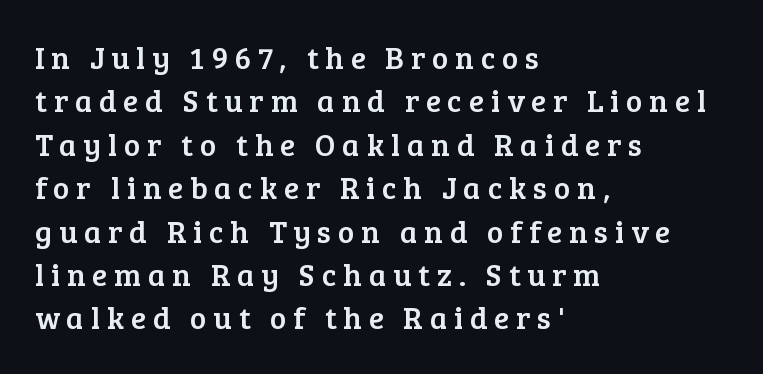
The lettering holds an erect, upright posture throughout. The space between consecutive lines is moderate. Typeset ragged right — the left edge is the straight one. Look at the bottom of the vertical strokes: they flare into serifs here. Clear beneath every line of the passage.
